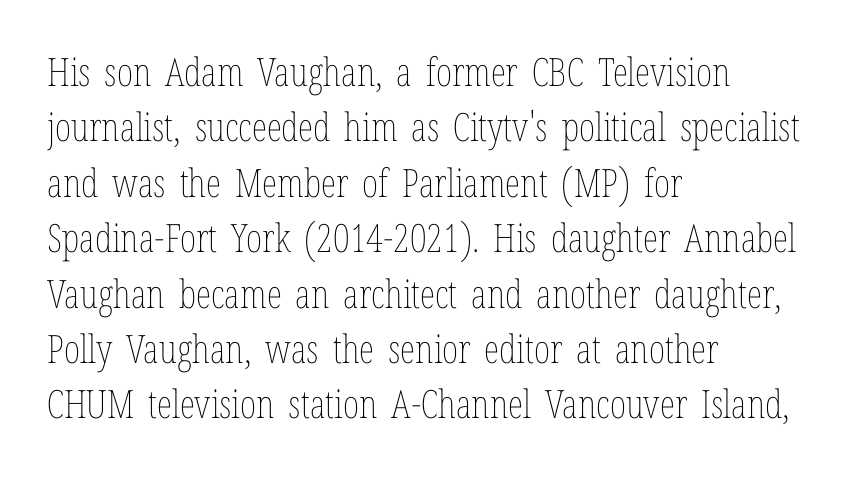
The image shows 39 px thin, condensed type, upright; set left-aligned, normal line spacing (1.42x), normal letter spacing, not underlined; low stroke contrast and a medium x-height.
